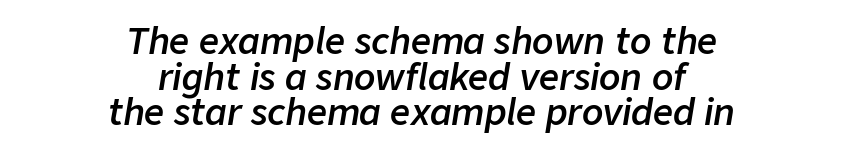
{"italic": "yes", "lean": "right", "slant_degrees": 9, "bold": "semi", "weight": "semibold", "width": "normal", "stroke_contrast": "low", "x_height": "medium", "monospaced": "no", "underline": "no", "align": "center", "line_spacing": "tight", "line_spacing_ratio": 1.02, "letter_spacing": "normal", "letter_spacing_em": 0.0, "glyph_px": 35}
